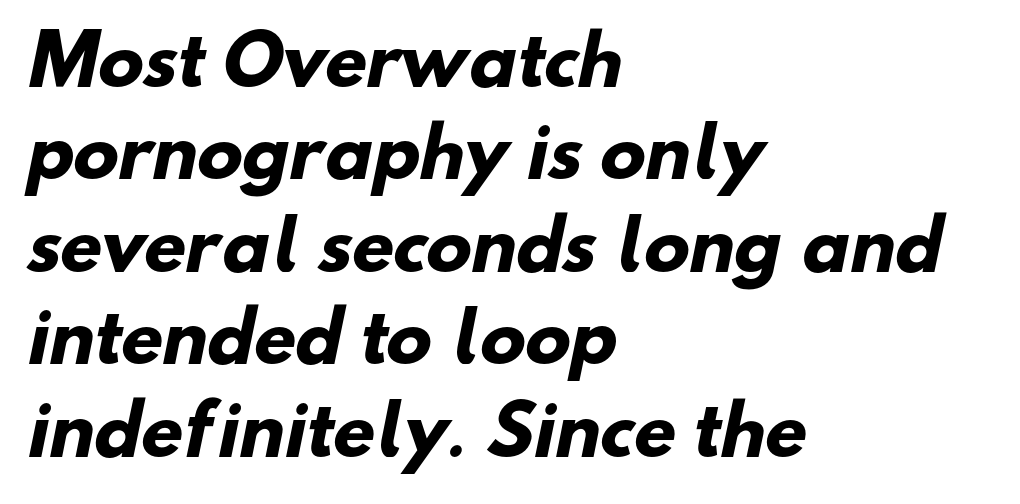
Q: Is the text bold? A: Yes.
Q: Is the typeface a serif or a sans-serif typeface? A: Sans-serif.
Q: Is the text underlined? A: No.
Q: How is the paragraph aligned? A: Left-aligned.
Q: Is the spacing between letters normal or unusually wide? A: Normal.
Q: Is the spacing between lines tight, normal or loose? A: Normal.
Q: Width (condensed, normal, or wide)? A: Normal.
Q: Stroke contrast? A: Low.
Q: x-height? A: Small.
Q: Monospaced? A: No.
